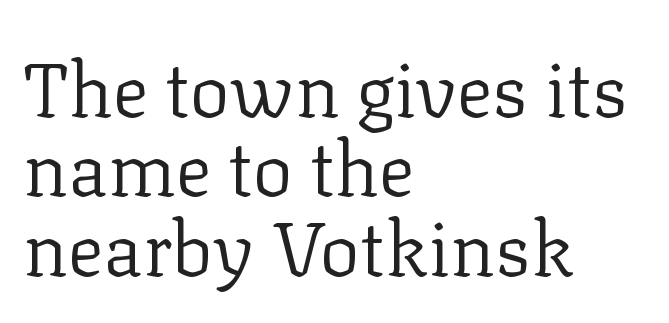
Q: Is the text bold? A: No.
Q: Is the text italic (slanted)? A: No, it is upright.
Q: Is the typeface a serif or a sans-serif typeface? A: Serif.
Q: Is the text underlined? A: No.
Q: How is the paragraph aligned? A: Left-aligned.
Q: Is the spacing between letters normal or unusually wide? A: Normal.
Q: Is the spacing between lines tight, normal or loose? A: Tight.
Q: Width (condensed, normal, or wide)? A: Normal.
Q: Stroke contrast? A: Low.
Q: x-height? A: Medium.
Q: Monospaced? A: No.
